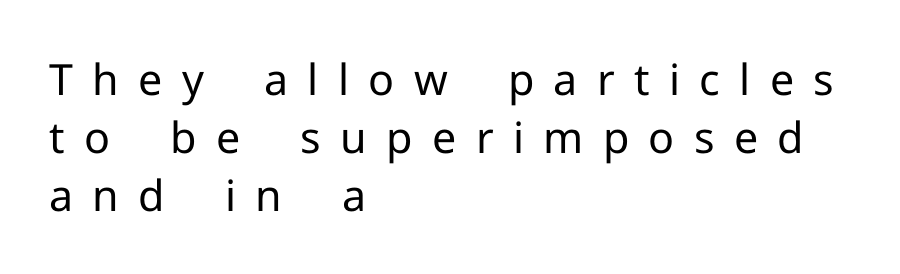
The zone under the glyphs is completely vacant. The type family on display is of the sans-serif kind. Every row of glyphs begins at an identical x-position on the left. Looks like regular typesetting: each glyph gets only the width it needs.
